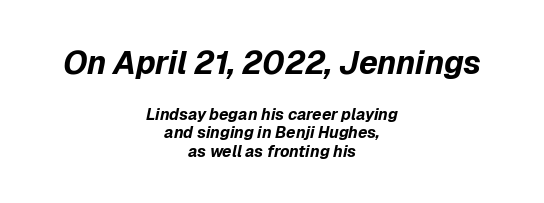
The axis of the letterforms is tilted away from vertical. Note the varied advance widths — an 'i' is clearly narrower than an 'm'. Plain, unruled lines of type. Leftover space on each line is divided equally before and after the words. Quick note: interline space is minimal.
